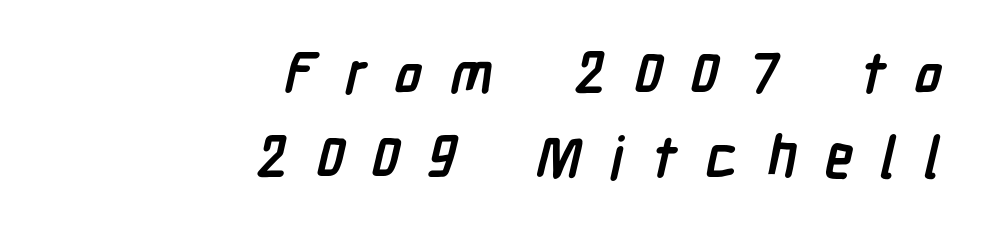
A typesetter would label this face a sans. The sample has been set heavy, in full bold. Students, note that the glyphs here are deliberately spaced far apart. The ragged edge is on the left, which tells us the setting is flush right. A typesetter would call this proportional, since set widths differ per character. The specimen omits any rule beneath the text block's lines.
